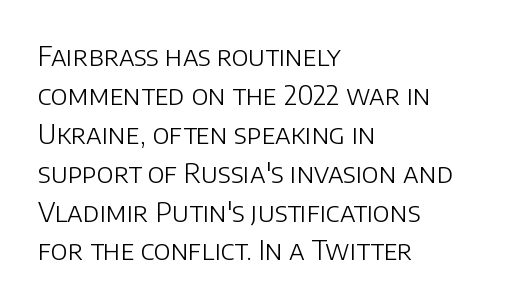
{"italic": "no", "bold": "no", "underline": "no", "align": "left", "line_spacing": "normal", "line_spacing_ratio": 1.44, "letter_spacing": "normal", "letter_spacing_em": 0.0, "glyph_px": 27}
